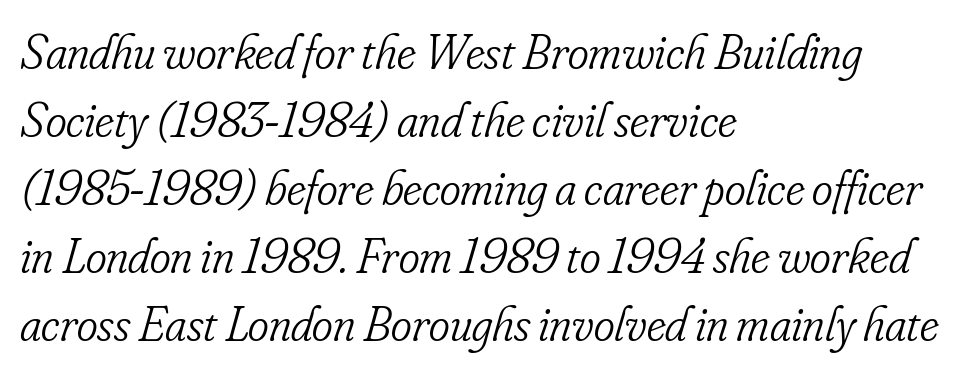
{"serif": "yes", "italic": "yes", "lean": "right", "slant_degrees": 16, "bold": "no", "weight": "light", "width": "condensed", "stroke_contrast": "low", "x_height": "small", "monospaced": "no", "underline": "no", "align": "left", "line_spacing": "normal", "line_spacing_ratio": 1.36, "letter_spacing": "normal", "letter_spacing_em": 0.0, "glyph_px": 50}
